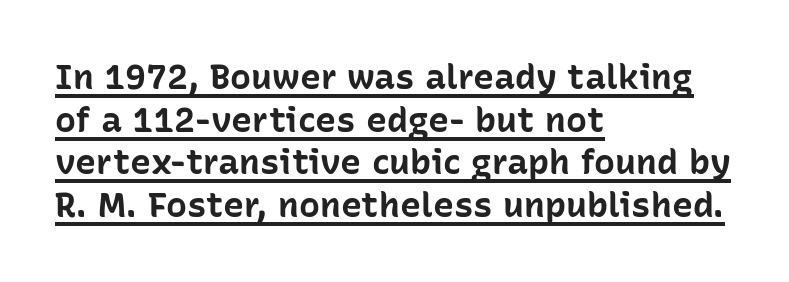
Q: Is the text bold? A: Yes.
Q: Is the text italic (slanted)? A: No, it is upright.
Q: Is the typeface a serif or a sans-serif typeface? A: Sans-serif.
Q: Is the text underlined? A: Yes.
Q: How is the paragraph aligned? A: Left-aligned.
Q: Is the spacing between letters normal or unusually wide? A: Normal.
Q: Width (condensed, normal, or wide)? A: Normal.
Q: Stroke contrast? A: Low.
Q: x-height? A: Medium.
Q: Monospaced? A: No.
